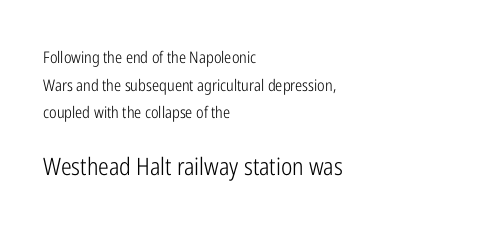
The image shows 24 px text type, upright; set left-aligned, line spacing 1.72x, normal letter spacing, not underlined; the second (bottom) block is 1.5x larger.
